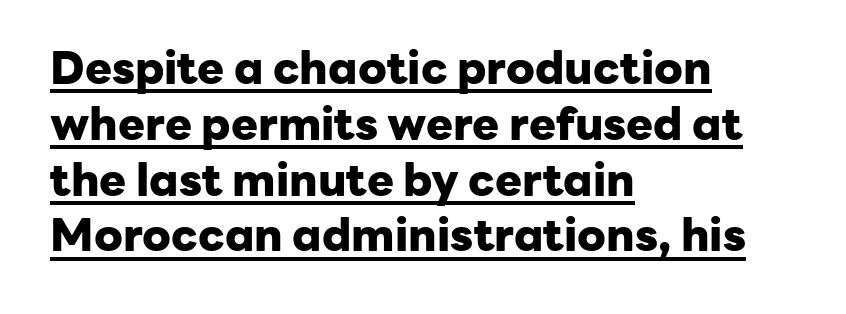
The image shows 45 px heavy sans-serif type, upright; set left-aligned, line spacing 1.24x, normal letter spacing, underlined; low stroke contrast and a medium x-height.
